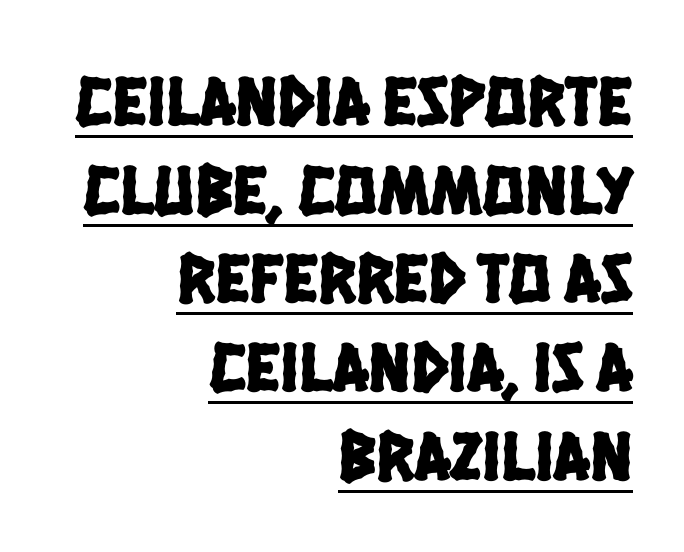
Q: Is the typeface a serif or a sans-serif typeface? A: Sans-serif.
Q: Is the text underlined? A: Yes.
Q: How is the paragraph aligned? A: Right-aligned.
Q: Is the spacing between letters normal or unusually wide? A: Normal.
Q: Is the spacing between lines tight, normal or loose? A: Normal.
Q: Width (condensed, normal, or wide)? A: Condensed.
Q: Stroke contrast? A: Low.
Q: x-height? A: Large.
Q: Monospaced? A: No.
